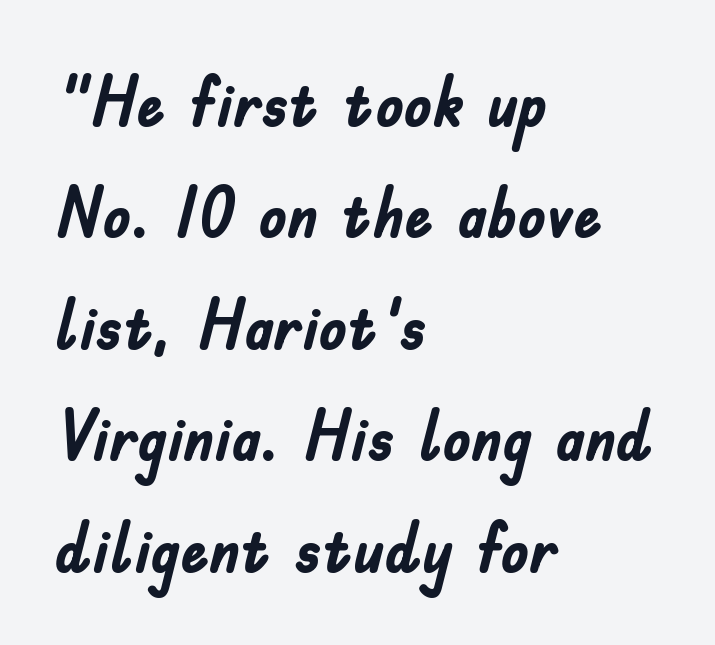
{"serif": "no", "bold": "yes", "weight": "semibold", "width": "condensed", "stroke_contrast": "low", "x_height": "small", "monospaced": "no", "underline": "no", "align": "left", "line_spacing": "normal", "line_spacing_ratio": 1.57, "letter_spacing": "normal", "letter_spacing_em": 0.0, "glyph_px": 71}
